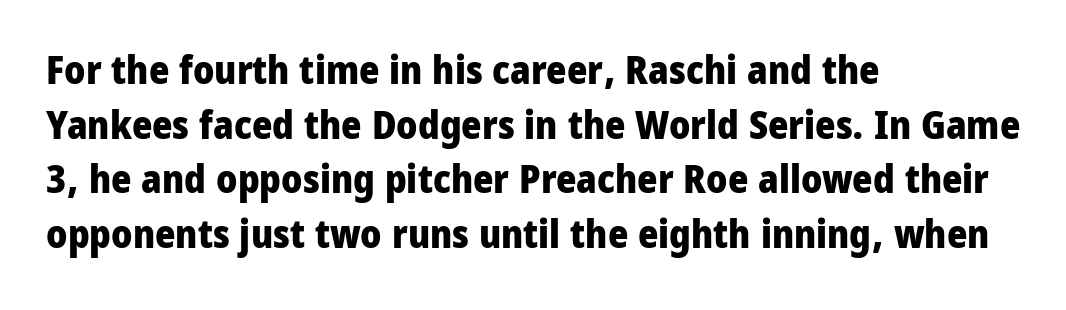
The image shows 39 px heavy, condensed sans-serif type, upright; set left-aligned, normal line spacing (1.4x), normal letter spacing, not underlined; low stroke contrast and a large x-height.
